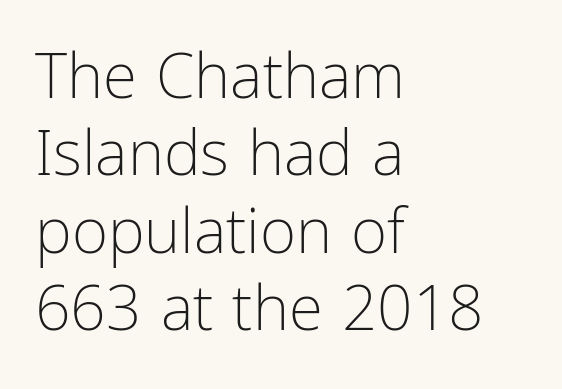
The line-height multiplier appears to be the usual default. Proportional: the letters do not fall into vertical columns. Type without underlining. Italic: no, the glyphs are upright roman. Serif or sans? Sans — the stroke terminals are bare. Left-aligned paragraph, ragged on the right.
